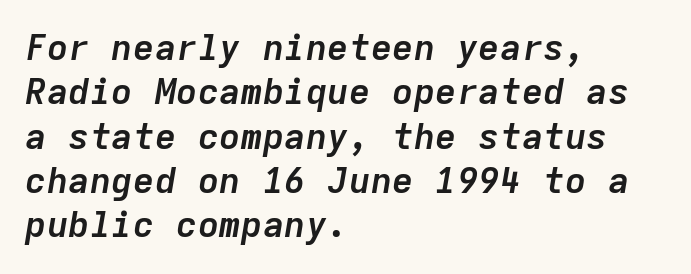
Descenders are the only things crossing below the line. Each letter, wide or thin by design, is forced into the same width here. Is the letter spacing exaggerated? No — it looks like the ordinary default. Is the type slanted? Yes — the strokes lean at a clear angle. Notice how thick the strokes are: this is what a full bold looks like. Visually the block forms a straight wall on the left and a jagged coastline on the right.
